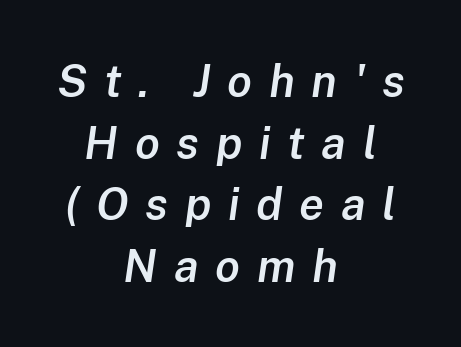
Q: Is the text bold? A: Semi-bold.
Q: Is the text italic (slanted)? A: Yes, it leans right by about 8 degrees.
Q: Is the text underlined? A: No.
Q: How is the paragraph aligned? A: Centered.
Q: Is the spacing between letters normal or unusually wide? A: Unusually wide.
Q: Is the spacing between lines tight, normal or loose? A: Normal.
Q: Width (condensed, normal, or wide)? A: Normal.
Q: Stroke contrast? A: Low.
Q: x-height? A: Medium.
Q: Monospaced? A: No.
